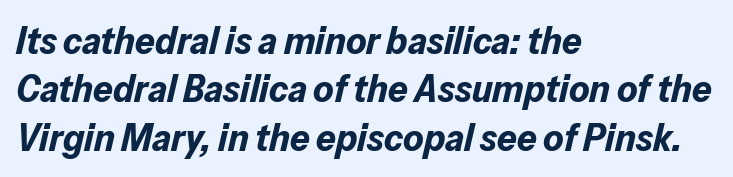
Characters follow at the spacing the type designer built in. Think of a printed novel: that variable character pitch is what you see here. Chunky letters — that's bold for sure. Words float on clear page, feet unadorned.
